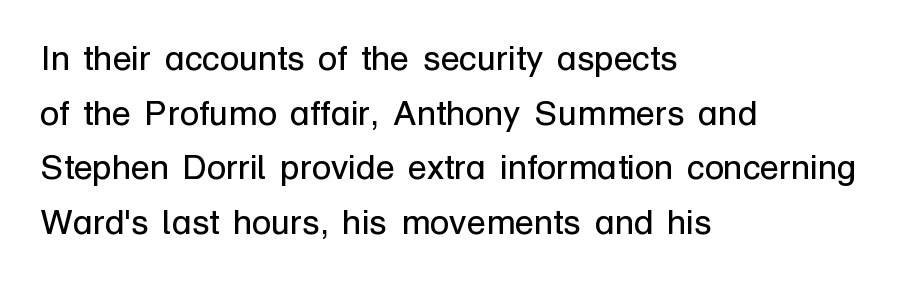
Q: Is the text bold? A: No.
Q: Is the text italic (slanted)? A: No, it is upright.
Q: Is the typeface a serif or a sans-serif typeface? A: Sans-serif.
Q: Is the text underlined? A: No.
Q: How is the paragraph aligned? A: Left-aligned.
Q: Is the spacing between letters normal or unusually wide? A: Normal.
Q: Is the spacing between lines tight, normal or loose? A: Normal.
Q: Width (condensed, normal, or wide)? A: Normal.
Q: Stroke contrast? A: Low.
Q: x-height? A: Medium.
Q: Monospaced? A: No.
